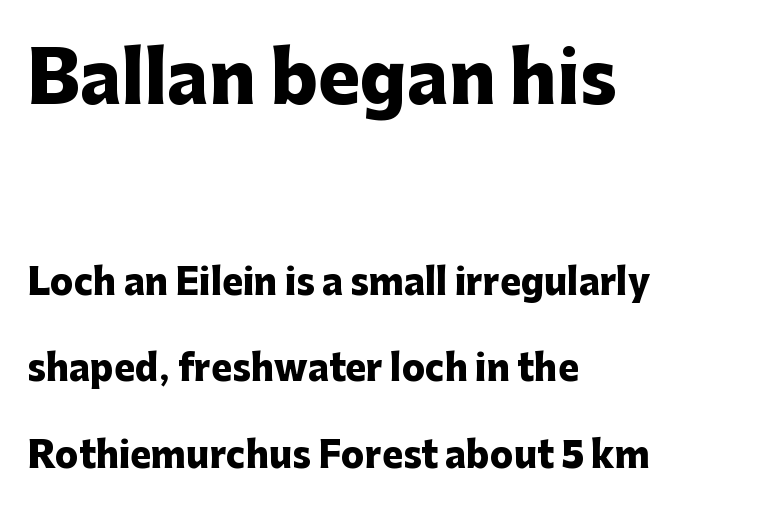
Chunky letters — that's bold for sure. The vertical gap from one line to the next is large. Whoever set this made the first block the dominant, larger element. The area under the type is left untouched. In terms of letterspacing, this is plain default setting.
